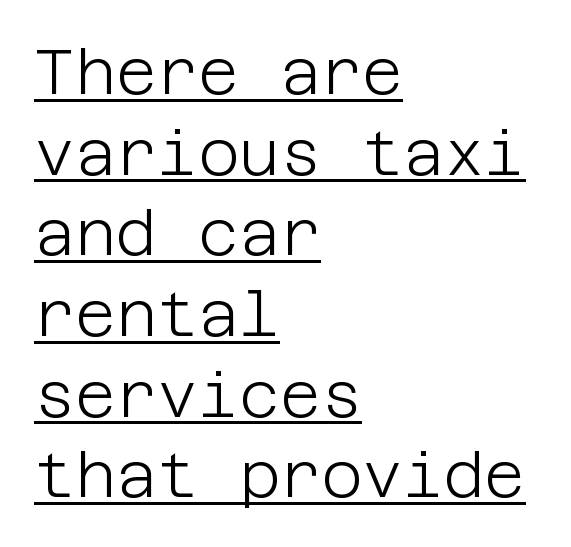
{"serif": "no", "italic": "no", "bold": "no", "weight": "light", "width": "normal", "stroke_contrast": "low", "x_height": "large", "underline": "yes", "align": "left", "line_spacing": "normal", "line_spacing_ratio": 1.28, "letter_spacing": "normal", "letter_spacing_em": 0.0, "glyph_px": 63}
